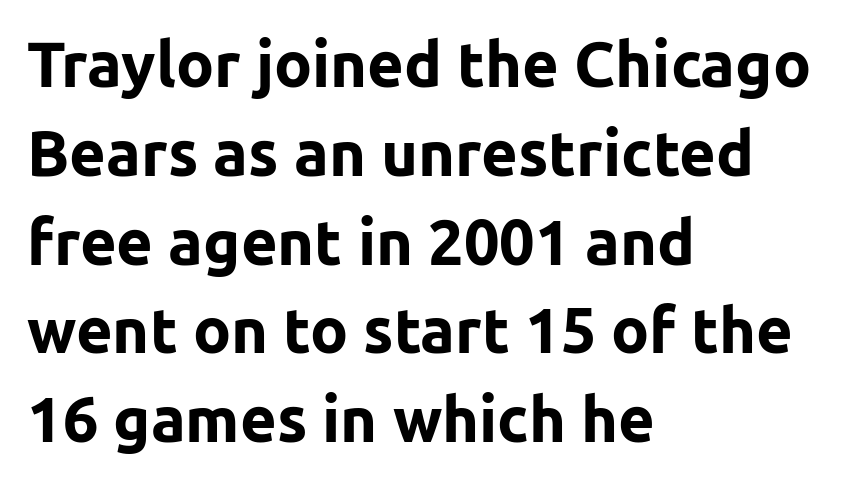
{"serif": "no", "italic": "no", "bold": "yes", "weight": "bold", "width": "normal", "stroke_contrast": "low", "x_height": "medium", "monospaced": "no", "underline": "no", "align": "left", "line_spacing": "normal", "line_spacing_ratio": 1.41, "letter_spacing": "normal", "letter_spacing_em": 0.0, "glyph_px": 63}
